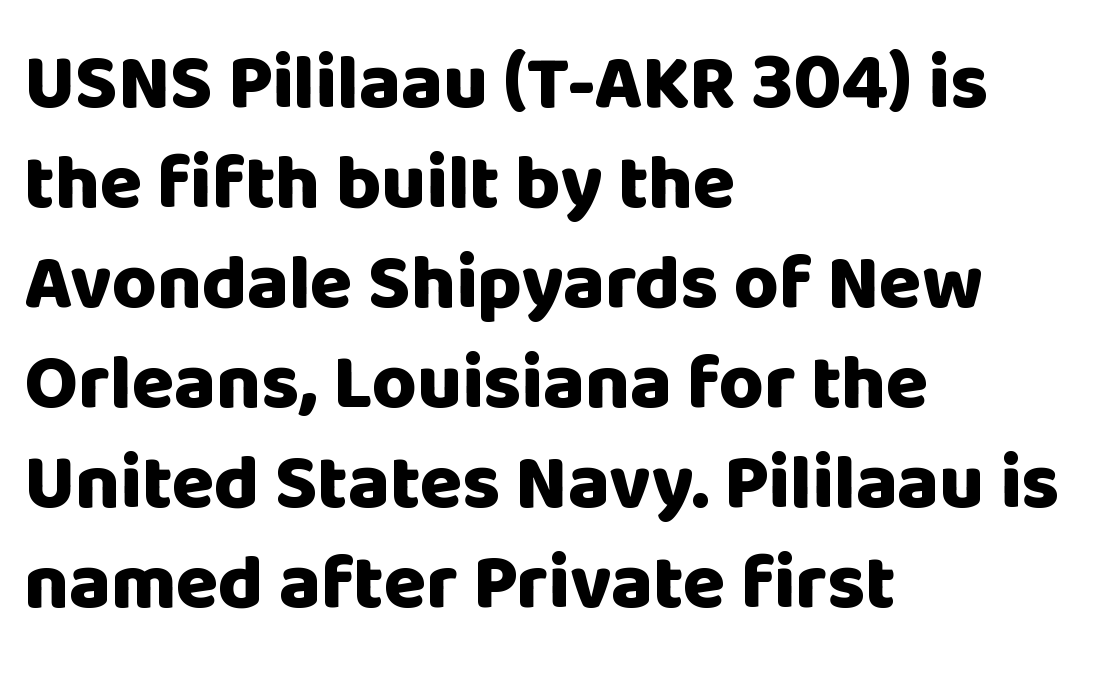
{"serif": "no", "italic": "no", "bold": "yes", "weight": "heavy", "width": "normal", "stroke_contrast": "low", "x_height": "large", "monospaced": "no", "underline": "no", "align": "left", "line_spacing": "normal", "line_spacing_ratio": 1.3, "letter_spacing": "normal", "letter_spacing_em": 0.0, "glyph_px": 77}
